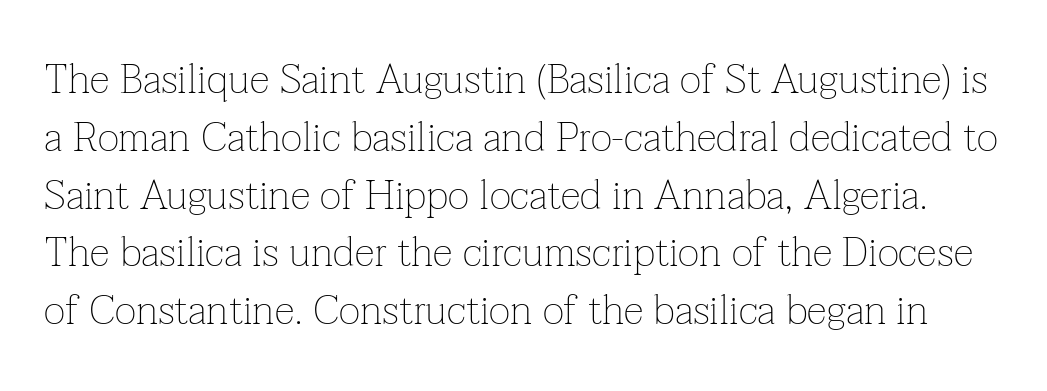
The face used here is seriffed, in the tradition of book romans. Notice how the stems are strictly vertical — no italics here. What's the leading like? Ordinary, nothing unusual. Nobody drew a line under any word here.
